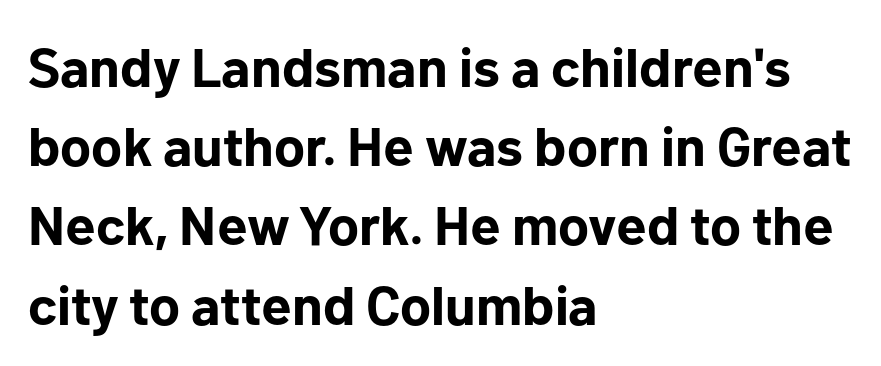
The image shows 55 px bold sans-serif type, upright; set left-aligned, normal line spacing (1.44x), normal letter spacing, not underlined; low stroke contrast and a medium x-height.
